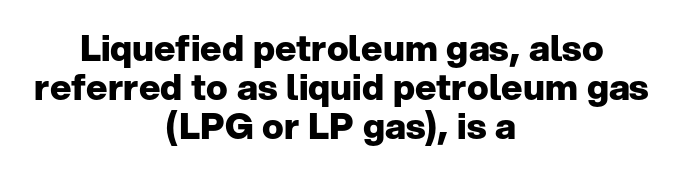
One-word summary of the alignment: center. These lines are rendered in a variable-pitch font. Does extra space separate the letters? No, they use regular spacing. The leading is snug, giving the passage a crowded texture.
